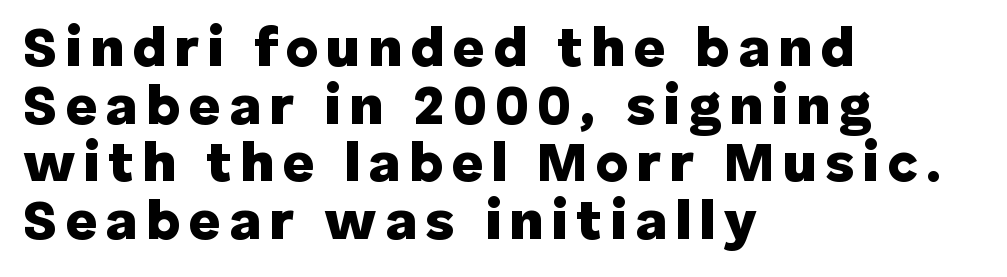
The image shows 56 px heavy sans-serif type, upright; set left-aligned, tight line spacing (1.03x), not underlined; low stroke contrast and a medium x-height.
